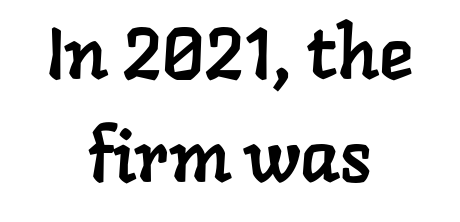
The typeface chosen for these lines features serifs. This block has exactly the height ordinary leading produces. Standard letterfit; no display-style spreading of the glyphs. Both edges are ragged and mirror each other, which tells us the setting is centered.
